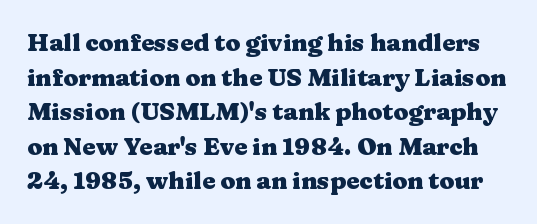
In terms of leading, this rendering sits right in the middle. These lines keep a tight, regular rhythm from letter to letter. The words here are not underlined. The passage shown is emphatically bold. Is there any slant? The stems are plumb.
